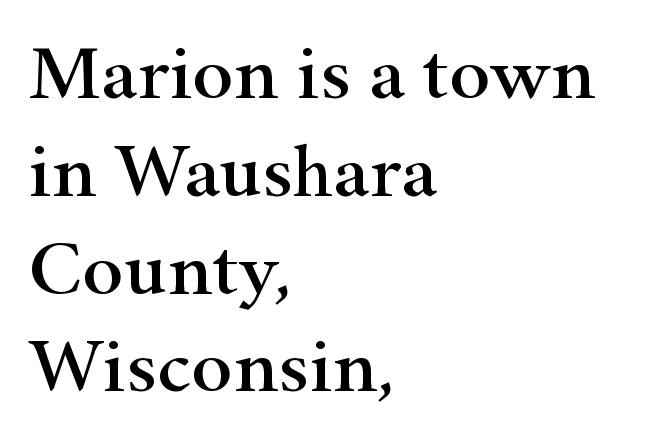
Proportional: the letters do not fall into vertical columns. Upright lettering throughout. Students, note that the glyphs here touch the page at normal intervals. Layout note: lines flush left. No word sits above an underline. Look at the bottom of the vertical strokes: they flare into serifs here.
